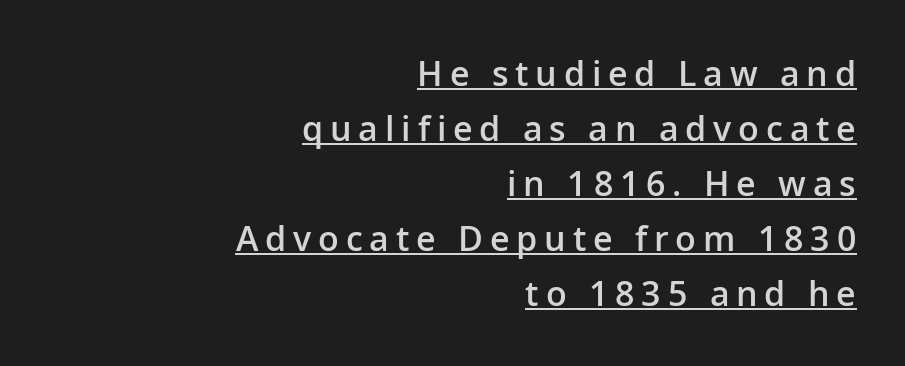
Q: Is the text bold? A: Semi-bold.
Q: Is the text italic (slanted)? A: No, it is upright.
Q: Is the typeface a serif or a sans-serif typeface? A: Sans-serif.
Q: Is the text underlined? A: Yes.
Q: How is the paragraph aligned? A: Right-aligned.
Q: Is the spacing between letters normal or unusually wide? A: Unusually wide.
Q: Is the spacing between lines tight, normal or loose? A: Normal.
Q: Width (condensed, normal, or wide)? A: Normal.
Q: Stroke contrast? A: Low.
Q: x-height? A: Medium.
Q: Monospaced? A: No.
